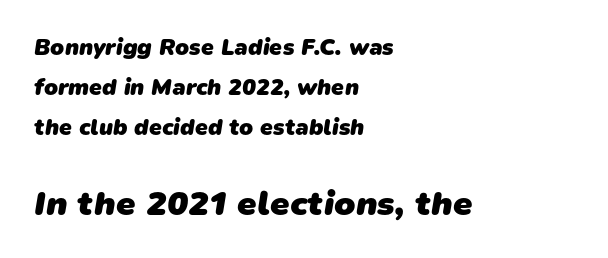
This sample has the flowing, uneven cadence of proportional lettering. Serif or sans? Sans — the stroke terminals are bare. The letters are bold, with thick, heavy strokes. The rag falls on the right side of this text block. Quick note: underline off. Block two is the big one; block one sits smaller above it.
